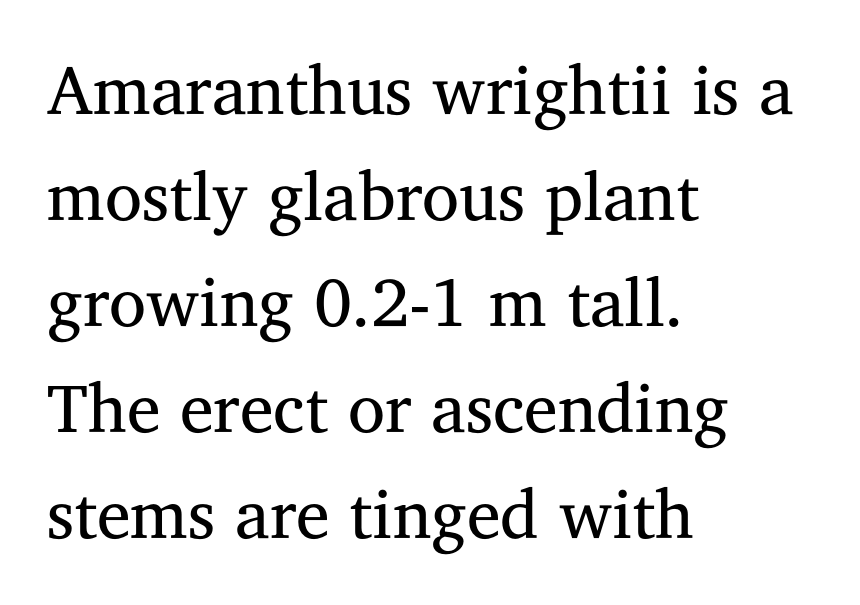
{"serif": "yes", "italic": "no", "bold": "no", "weight": "regular", "width": "normal", "stroke_contrast": "medium", "x_height": "medium", "monospaced": "no", "underline": "no", "align": "left", "line_spacing": "normal", "line_spacing_ratio": 1.56, "letter_spacing": "normal", "letter_spacing_em": 0.0, "glyph_px": 68}
